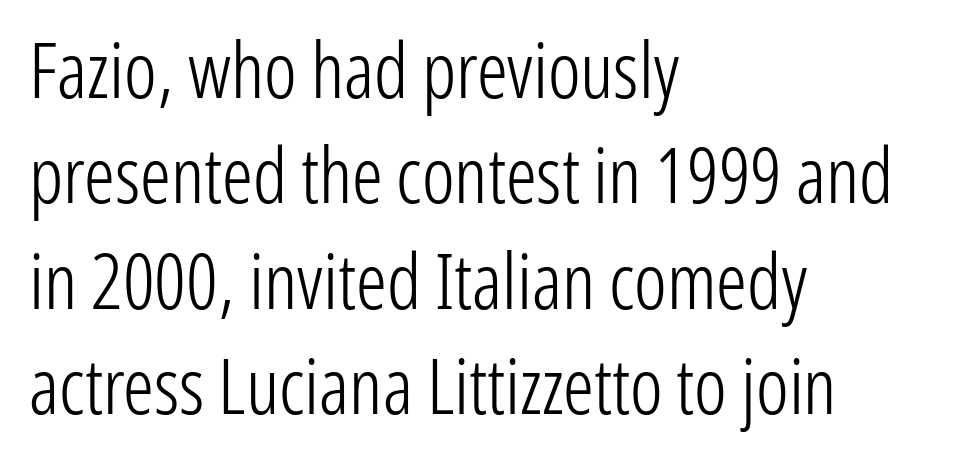
{"serif": "no", "italic": "no", "bold": "no", "weight": "light", "width": "condensed", "stroke_contrast": "low", "x_height": "medium", "monospaced": "no", "underline": "no", "align": "left", "line_spacing": "normal", "line_spacing_ratio": 1.37, "letter_spacing": "normal", "letter_spacing_em": 0.0, "glyph_px": 77}
